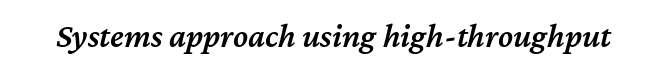
{"italic": "yes", "lean": "right", "slant_degrees": 12, "bold": "semi", "weight": "semibold", "width": "normal", "stroke_contrast": "medium", "x_height": "medium", "monospaced": "no", "underline": "no", "letter_spacing": "normal", "letter_spacing_em": 0.0, "glyph_px": 34}
